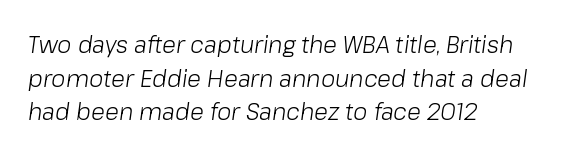
{"italic": "yes", "lean": "right", "slant_degrees": 8, "bold": "no", "underline": "no", "align": "left", "line_spacing": "normal", "line_spacing_ratio": 1.46, "letter_spacing": "normal", "letter_spacing_em": 0.0, "glyph_px": 23}
